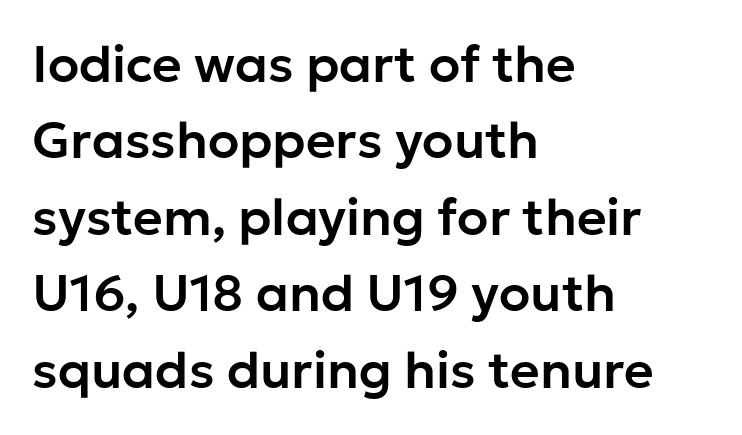
Line starts are locked; line ends wander. Vertically, the passage feels balanced, rows spaced as you'd expect. In terms of letterform style, serifs are entirely absent. These lines were composed using upright roman letters. Default kerning and tracking; the words read as compact shapes.
